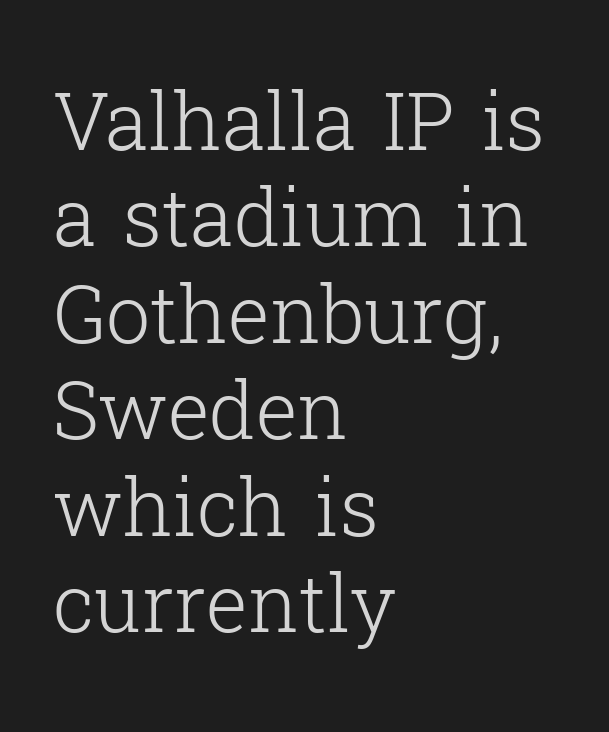
The image shows 79 px light serif type, upright; set left-aligned, line spacing 1.22x, normal letter spacing, not underlined; low stroke contrast and a medium x-height.
